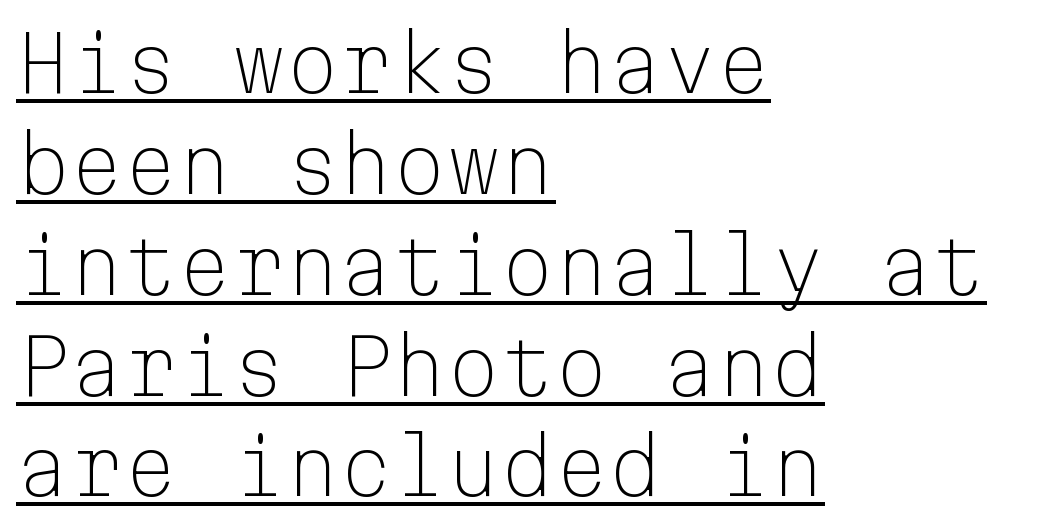
{"serif": "no", "italic": "no", "bold": "no", "weight": "light", "width": "normal", "stroke_contrast": "low", "x_height": "medium", "monospaced": "yes", "underline": "yes", "align": "left", "line_spacing": "normal", "line_spacing_ratio": 1.31, "letter_spacing": "normal", "letter_spacing_em": 0.0, "glyph_px": 77}
